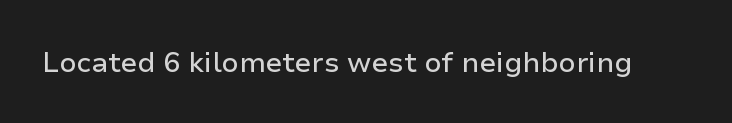
Q: Is the text italic (slanted)? A: No, it is upright.
Q: Is the typeface a serif or a sans-serif typeface? A: Sans-serif.
Q: Is the text underlined? A: No.
Q: Is the spacing between letters normal or unusually wide? A: Normal.
Q: Width (condensed, normal, or wide)? A: Normal.
Q: Stroke contrast? A: Low.
Q: x-height? A: Medium.
Q: Monospaced? A: No.
